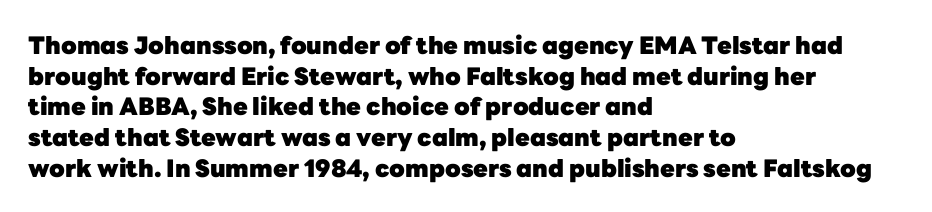
{"italic": "no", "bold": "yes", "underline": "no", "align": "left", "line_spacing": "normal", "line_spacing_ratio": 1.28, "letter_spacing": "normal", "letter_spacing_em": 0.0, "glyph_px": 24}
